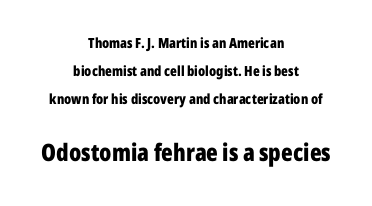
Q: Is the text bold? A: Yes.
Q: Is the text italic (slanted)? A: No, it is upright.
Q: Is the text underlined? A: No.
Q: How is the paragraph aligned? A: Centered.
Q: Is the spacing between letters normal or unusually wide? A: Normal.
Q: Is the spacing between lines tight, normal or loose? A: Loose.
Q: Which block of text is set in a larger size, the first (top) or the second (bottom)? A: The second (bottom) one.
